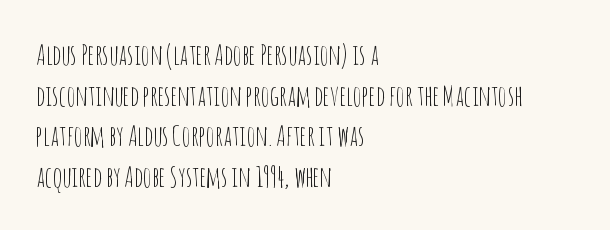
Look at the bottom of the vertical strokes: they stop flat, with no serifs. The lines are quadded left. Anything drawn beneath the words? Only blank space. Notice how the stems are strictly vertical — no italics here. Looks like regular typesetting: each glyph gets only the width it needs.
